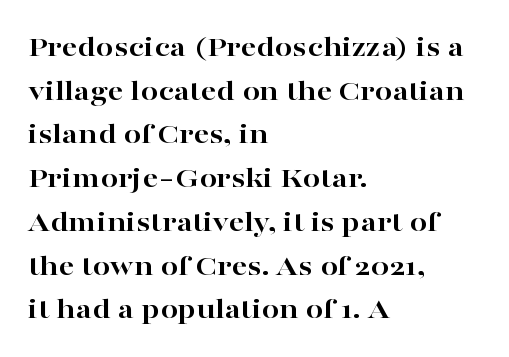
{"serif": "yes", "italic": "no", "bold": "yes", "weight": "bold", "width": "wide", "stroke_contrast": "high", "x_height": "medium", "monospaced": "no", "underline": "no", "align": "left", "line_spacing": "normal", "line_spacing_ratio": 1.41, "letter_spacing": "normal", "letter_spacing_em": 0.0, "glyph_px": 31}
